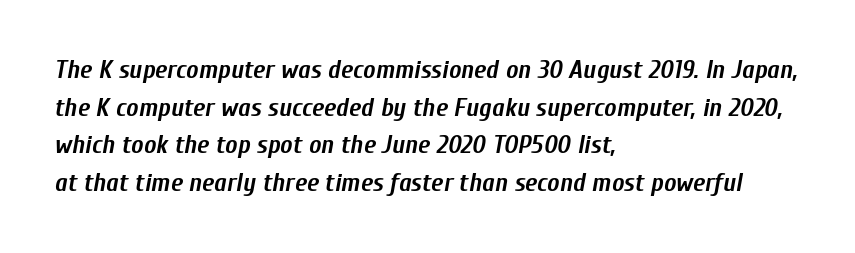
The image shows 26 px bold type, italic (leaning right); set left-aligned, normal line spacing (1.45x), normal letter spacing, not underlined.
